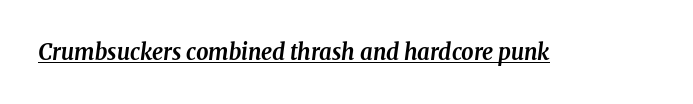
The rendering keeps characters at their native spacing. Tall strokes in this sample are angled rather than plumb. Does a line run under the words? Yes, clearly. Bold? Absolutely — the strokes are thick and heavy.
